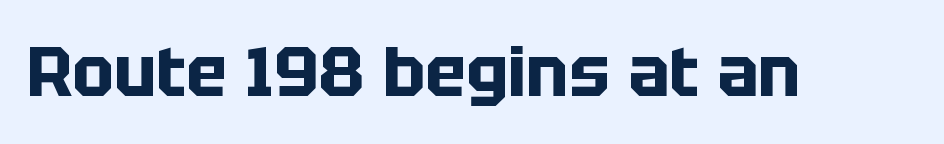
The image shows 69 px bold sans-serif type, upright; set normal letter spacing, not underlined; low stroke contrast and a large x-height.
